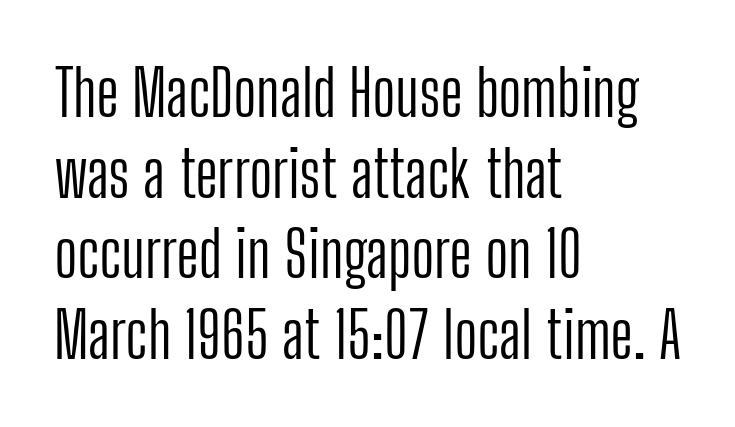
{"serif": "no", "italic": "no", "bold": "no", "weight": "light", "width": "condensed", "stroke_contrast": "low", "x_height": "medium", "monospaced": "no", "underline": "no", "align": "left", "line_spacing": "normal", "line_spacing_ratio": 1.26, "letter_spacing": "normal", "letter_spacing_em": 0.0, "glyph_px": 64}
